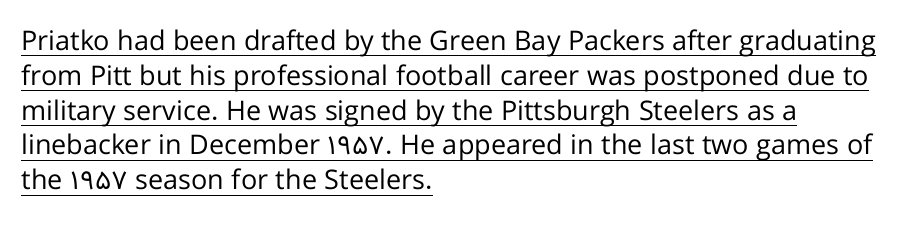
Q: Is the text bold? A: No.
Q: Is the text italic (slanted)? A: No, it is upright.
Q: Is the text underlined? A: Yes.
Q: How is the paragraph aligned? A: Left-aligned.
Q: Is the spacing between letters normal or unusually wide? A: Normal.
Q: Is the spacing between lines tight, normal or loose? A: Normal.
